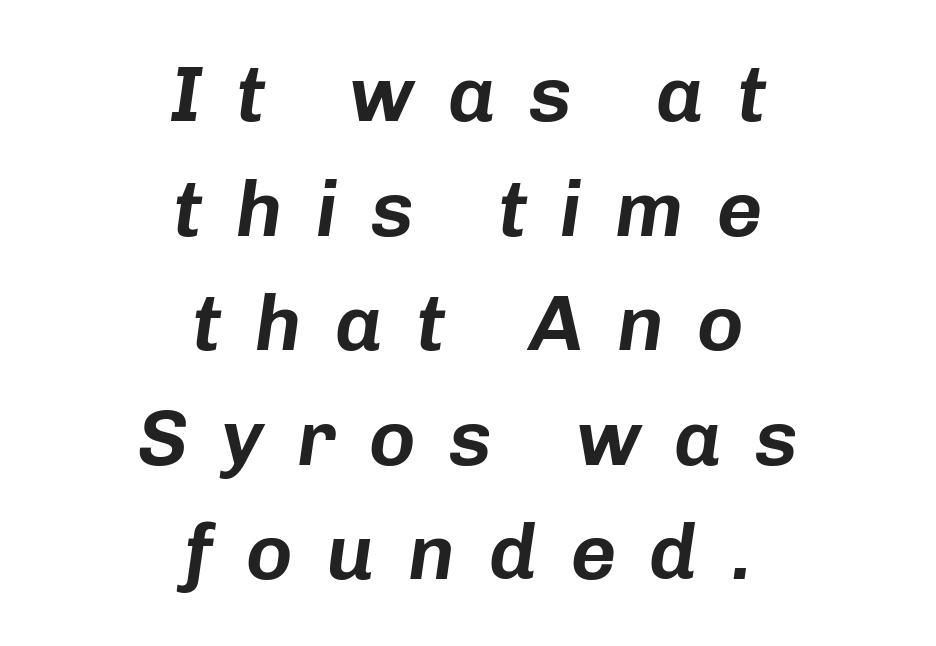
Q: Is the text italic (slanted)? A: Yes, it leans right by about 8 degrees.
Q: Is the text underlined? A: No.
Q: How is the paragraph aligned? A: Centered.
Q: Is the spacing between letters normal or unusually wide? A: Unusually wide.
Q: Is the spacing between lines tight, normal or loose? A: Normal.
Q: Width (condensed, normal, or wide)? A: Normal.
Q: Stroke contrast? A: Low.
Q: x-height? A: Medium.
Q: Monospaced? A: No.
